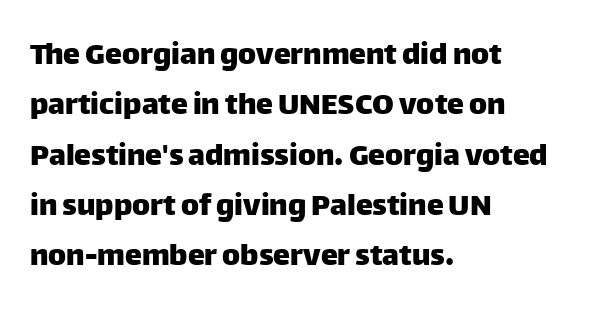
Q: Is the text italic (slanted)? A: No, it is upright.
Q: Is the typeface a serif or a sans-serif typeface? A: Sans-serif.
Q: Is the text underlined? A: No.
Q: How is the paragraph aligned? A: Left-aligned.
Q: Is the spacing between letters normal or unusually wide? A: Normal.
Q: Is the spacing between lines tight, normal or loose? A: Normal.
Q: Width (condensed, normal, or wide)? A: Normal.
Q: Stroke contrast? A: Low.
Q: x-height? A: Large.
Q: Monospaced? A: No.
